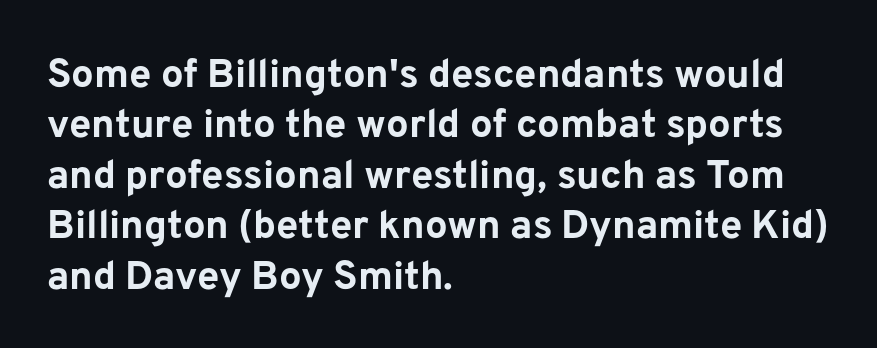
The image shows 40 px bold sans-serif type, upright; set left-aligned, normal line spacing (1.26x), normal letter spacing, not underlined; low stroke contrast and a medium x-height.
